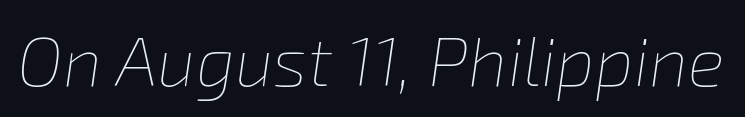
{"italic": "yes", "lean": "right", "slant_degrees": 8, "bold": "no", "weight": "thin", "width": "normal", "stroke_contrast": "low", "x_height": "medium", "monospaced": "no", "underline": "no", "letter_spacing": "normal", "letter_spacing_em": 0.0, "glyph_px": 69}
